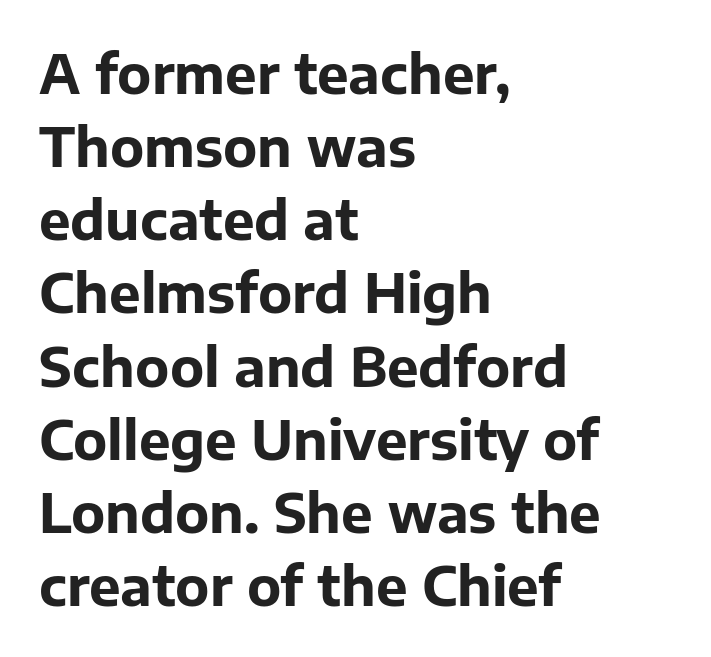
The image shows 53 px bold sans-serif type, upright; set left-aligned, normal line spacing (1.38x), normal letter spacing, not underlined; low stroke contrast and a medium x-height.
